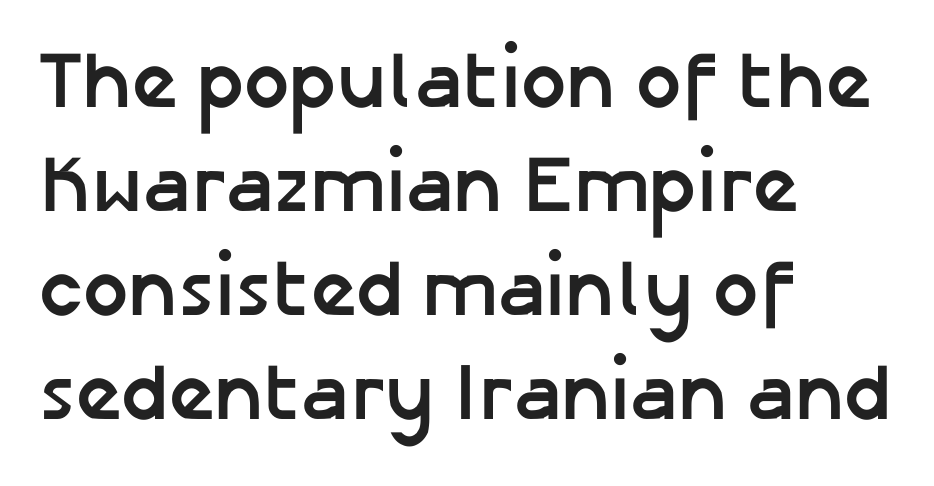
Rows of type keep a routine distance in the vertical direction. Underline: absent. Casual observation: everything's shoved over to the left. Look at the stroke-to-counter ratio: heavy, a bold. Note the varied advance widths — an 'i' is clearly narrower than an 'm'.
